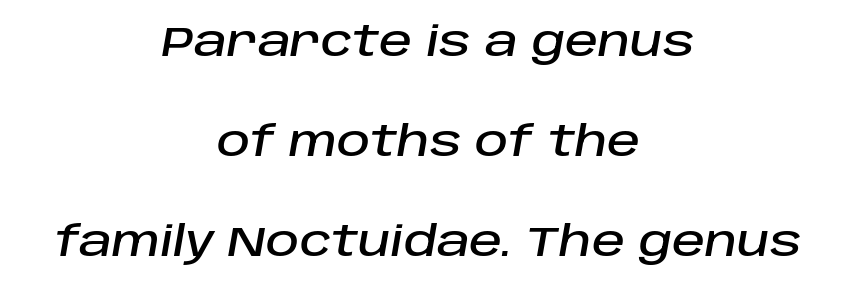
The image shows 41 px text type, italic (leaning right); set centered, loose line spacing (2.44x), normal letter spacing, not underlined; low stroke contrast and a large x-height.
